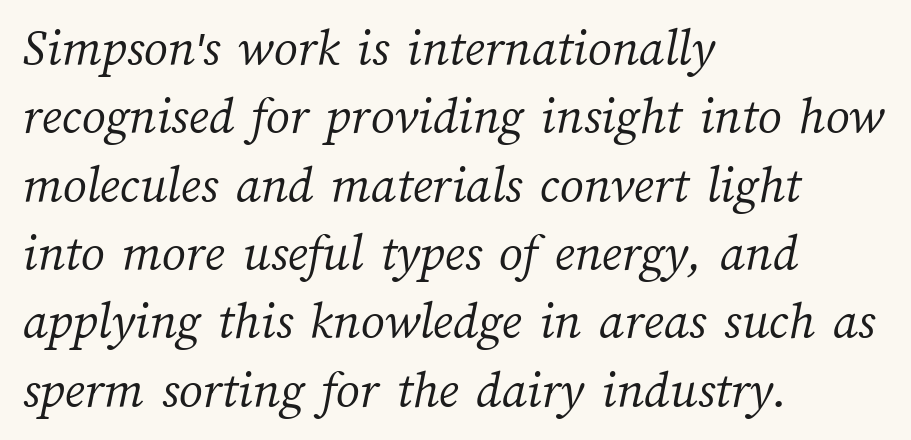
{"bold": "no", "weight": "light", "width": "normal", "stroke_contrast": "medium", "x_height": "medium", "monospaced": "no", "underline": "no", "align": "left", "line_spacing": "normal", "line_spacing_ratio": 1.29, "letter_spacing": "normal", "letter_spacing_em": 0.0, "glyph_px": 53}
